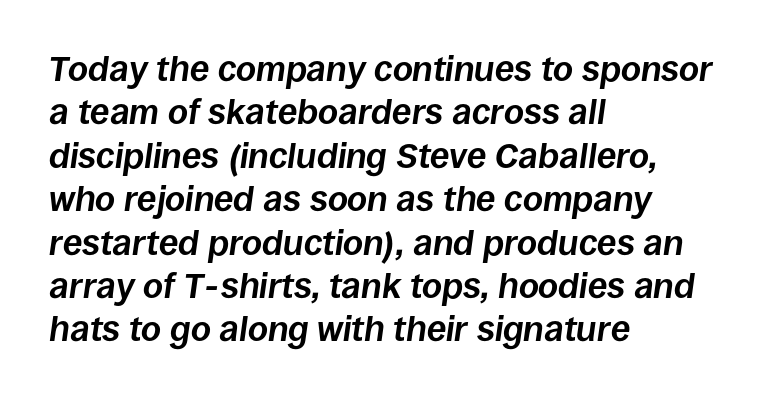
Does the weight exceed regular? Yes, all the way to bold. Notice how the stems are inclined rather than vertical — that's the hallmark of italics. Honestly, there is no underline to notice here at all. Visually the block forms a straight wall on the left and a jagged coastline on the right. These lines keep a tight, regular rhythm from letter to letter. You could not count columns in this text — the font is proportionally spaced.
